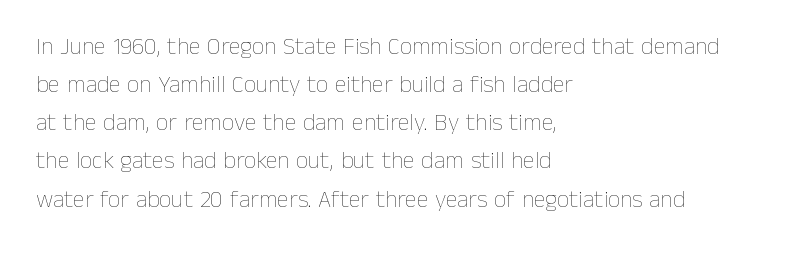
The image shows 24 px text type, upright; set left-aligned, normal line spacing (1.59x), normal letter spacing, not underlined.
